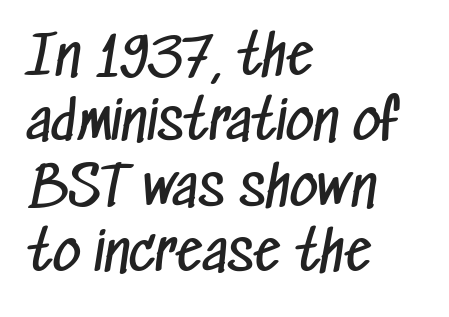
The line texture is even and compact thanks to regular tracking. The letters advance in unequal steps, a hallmark of proportional type. A student would call this left alignment; a typographer would say flush left, rag right. The weight tops out at a normal text grade.
